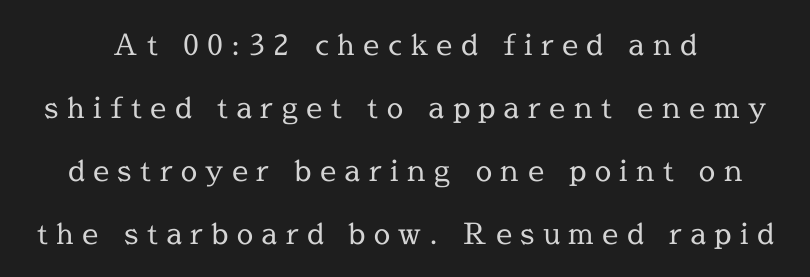
Descenders are the only things crossing below the line. You can tell it's not italic because the verticals are truly vertical. The letterforms stand isolated, each surrounded by extra space. Typographically, this falls in the serif category. Each stroke keeps to a modest, everyday thickness or less. A typesetter would call this proportional, since set widths differ per character.
